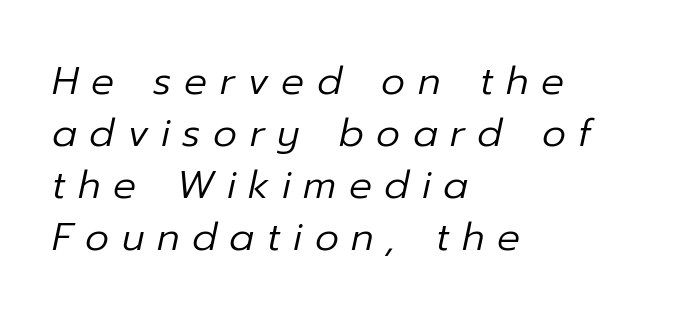
The image shows 38 px regular-weight type, italic (leaning right); set left-aligned, normal line spacing (1.37x), unusually wide letter spacing (+0.33 em), not underlined; low stroke contrast and a medium x-height.
